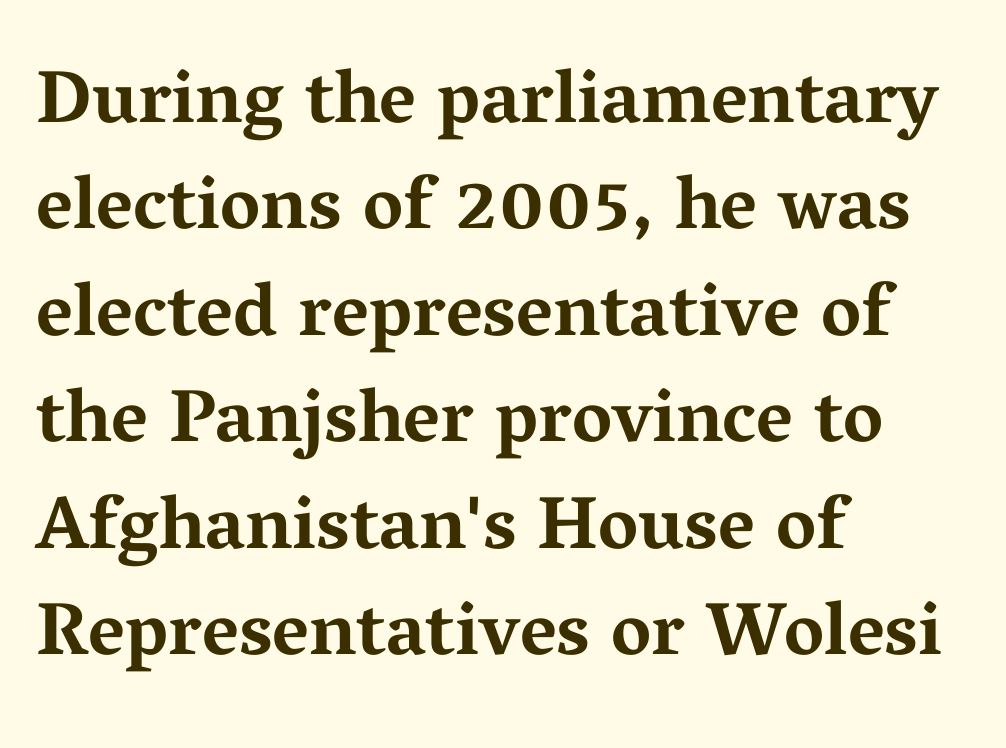
The image shows 75 px bold, wide serif type, upright; set left-aligned, normal line spacing (1.42x), normal letter spacing, not underlined; medium stroke contrast and a medium x-height.
